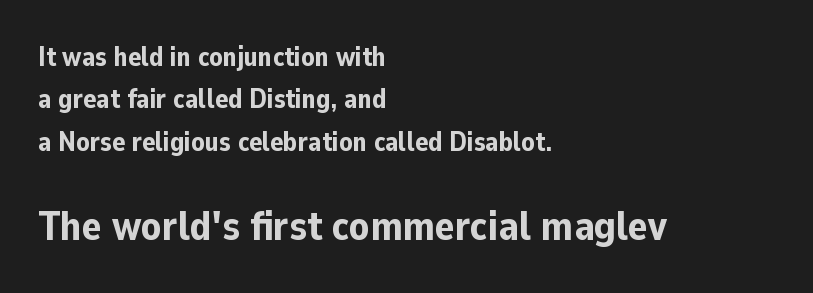
{"serif": "no", "italic": "no", "bold": "yes", "weight": "bold", "width": "normal", "stroke_contrast": "low", "x_height": "medium", "monospaced": "no", "underline": "no", "align": "left", "line_spacing": "normal", "line_spacing_ratio": 1.57, "letter_spacing": "normal", "letter_spacing_em": 0.0, "larger_block": "second", "size_ratio": 1.52, "glyph_px": 41}
